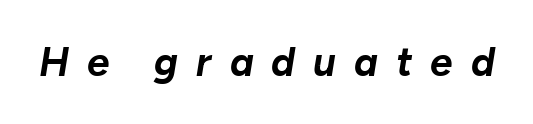
Strong, thick strokes mark this as bold type. Inter-character spacing is expanded well beyond the font's built-in metrics. An italicized treatment has been applied to the whole sample. The area under the type is left untouched.
